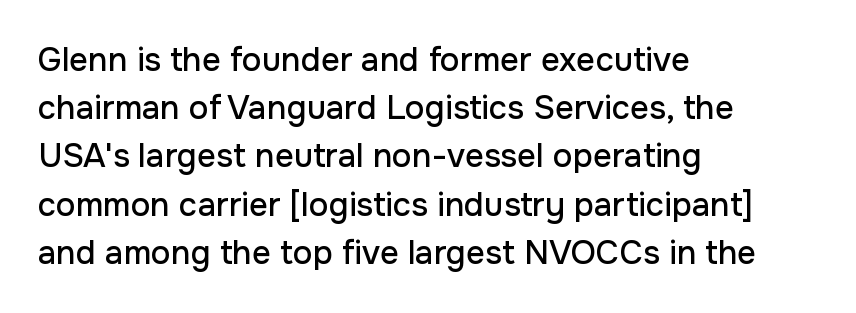
This sample keeps an unexceptional amount of space between lines. This sample is left-justified, so line endings fall wherever the words run out. If you drew a line through each stem, it would be perfectly vertical. Are there feet on the stems? There aren't — it's a sans.
